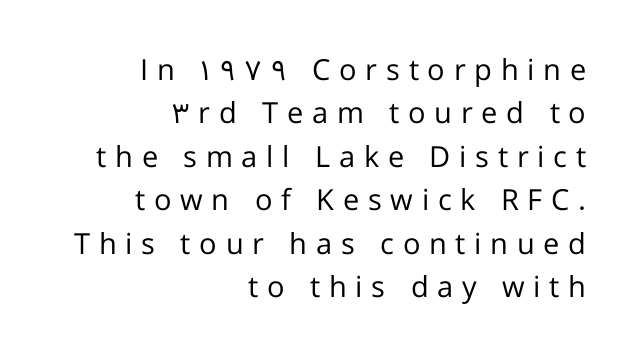
The letters stand upright; this is a roman face. Each letter's strokes conclude bluntly, with no projecting serifs. Here the designer chose a conventional face with non-uniform glyph widths. Caption: expanded tracking, letters set apart.
